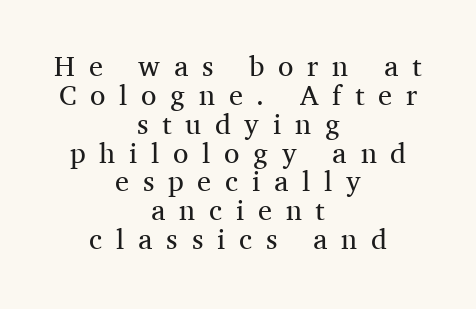
Q: Is the text bold? A: No.
Q: Is the text italic (slanted)? A: No, it is upright.
Q: Is the typeface a serif or a sans-serif typeface? A: Serif.
Q: Is the text underlined? A: No.
Q: How is the paragraph aligned? A: Centered.
Q: Is the spacing between letters normal or unusually wide? A: Unusually wide.
Q: Is the spacing between lines tight, normal or loose? A: Tight.
Q: Width (condensed, normal, or wide)? A: Normal.
Q: Stroke contrast? A: Medium.
Q: x-height? A: Medium.
Q: Monospaced? A: No.
